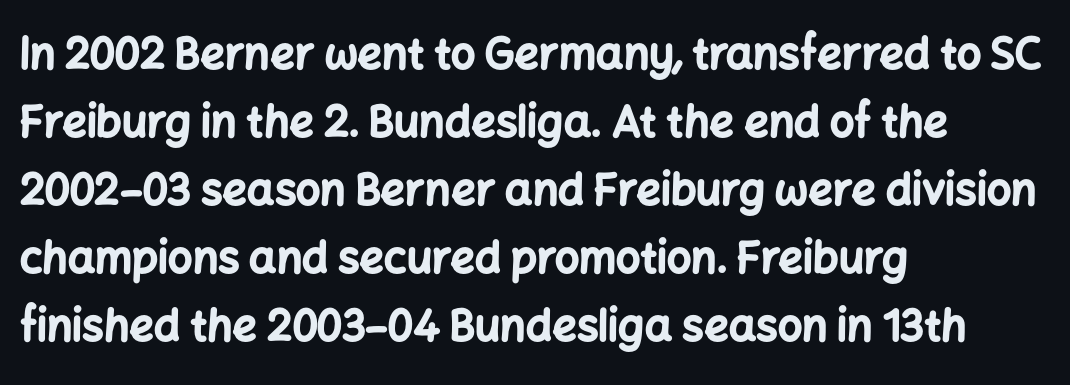
Q: Is the text bold? A: Yes.
Q: Is the text italic (slanted)? A: No, it is upright.
Q: Is the typeface a serif or a sans-serif typeface? A: Sans-serif.
Q: Is the text underlined? A: No.
Q: How is the paragraph aligned? A: Left-aligned.
Q: Is the spacing between letters normal or unusually wide? A: Normal.
Q: Is the spacing between lines tight, normal or loose? A: Normal.
Q: Width (condensed, normal, or wide)? A: Normal.
Q: Stroke contrast? A: Low.
Q: x-height? A: Medium.
Q: Monospaced? A: No.
